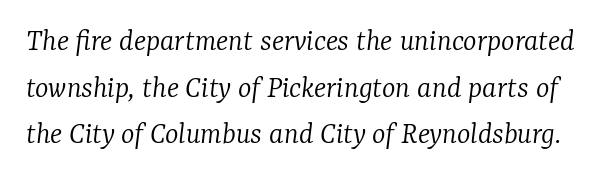
Q: Is the text bold? A: No.
Q: Is the text italic (slanted)? A: Yes, it leans right by about 7 degrees.
Q: Is the typeface a serif or a sans-serif typeface? A: Serif.
Q: Is the text underlined? A: No.
Q: Is the spacing between letters normal or unusually wide? A: Normal.
Q: Is the spacing between lines tight, normal or loose? A: Normal.
Q: Width (condensed, normal, or wide)? A: Normal.
Q: Stroke contrast? A: Low.
Q: x-height? A: Medium.
Q: Monospaced? A: No.
